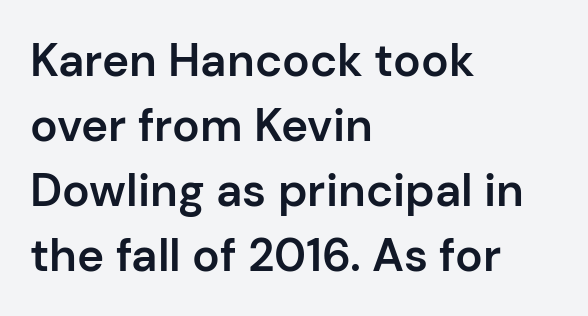
{"serif": "no", "italic": "no", "bold": "semi", "weight": "semibold", "width": "normal", "stroke_contrast": "low", "x_height": "medium", "monospaced": "no", "underline": "no", "align": "left", "line_spacing": "normal", "line_spacing_ratio": 1.41, "letter_spacing": "normal", "letter_spacing_em": 0.0, "glyph_px": 46}
